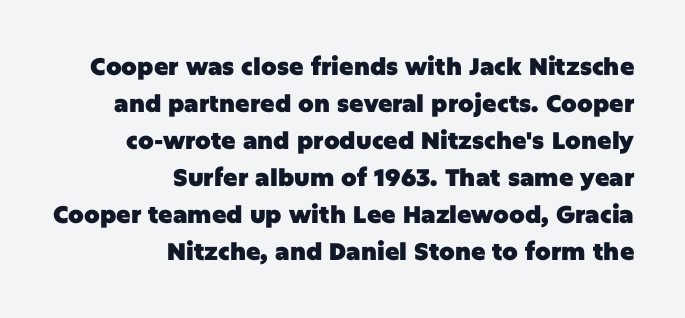
{"italic": "no", "bold": "yes", "underline": "no", "align": "right", "line_spacing": "normal", "line_spacing_ratio": 1.54, "letter_spacing": "normal", "letter_spacing_em": 0.0, "glyph_px": 24}
